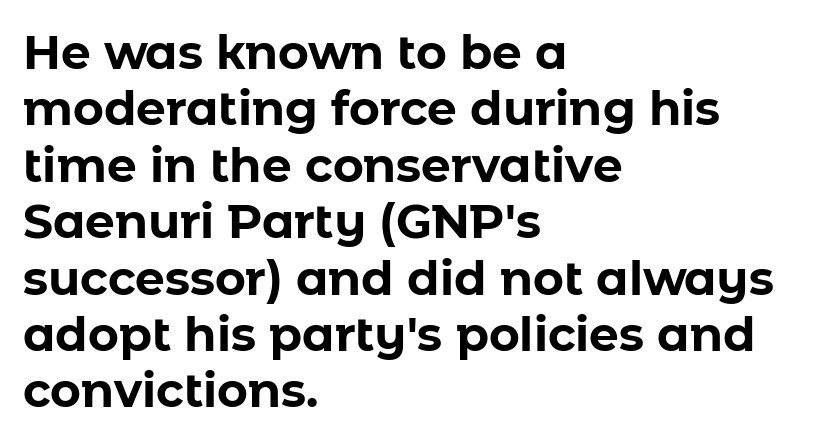
Q: Is the text bold? A: Yes.
Q: Is the text italic (slanted)? A: No, it is upright.
Q: Is the typeface a serif or a sans-serif typeface? A: Sans-serif.
Q: Is the text underlined? A: No.
Q: How is the paragraph aligned? A: Left-aligned.
Q: Is the spacing between letters normal or unusually wide? A: Normal.
Q: Width (condensed, normal, or wide)? A: Normal.
Q: Stroke contrast? A: Low.
Q: x-height? A: Medium.
Q: Monospaced? A: No.
